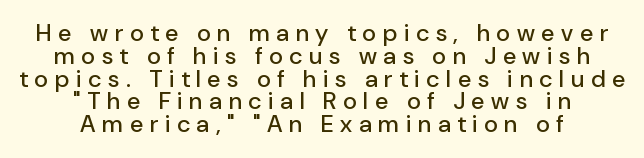
Q: Is the text italic (slanted)? A: No, it is upright.
Q: Is the text underlined? A: No.
Q: How is the paragraph aligned? A: Centered.
Q: Is the spacing between letters normal or unusually wide? A: Unusually wide.
Q: Is the spacing between lines tight, normal or loose? A: Tight.
